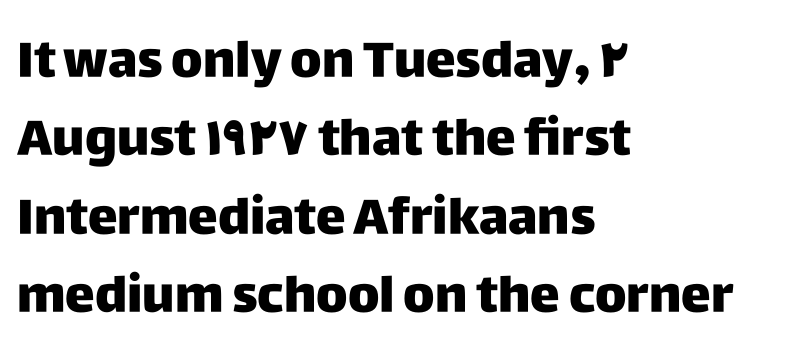
The image shows 50 px sans-serif type, upright; set left-aligned, normal line spacing (1.57x), normal letter spacing, not underlined; low stroke contrast and a large x-height.
